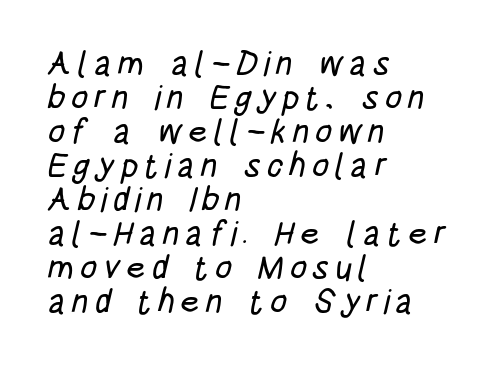
Q: Is the typeface a serif or a sans-serif typeface? A: Sans-serif.
Q: Is the text underlined? A: No.
Q: How is the paragraph aligned? A: Left-aligned.
Q: Is the spacing between lines tight, normal or loose? A: Tight.
Q: Width (condensed, normal, or wide)? A: Condensed.
Q: Stroke contrast? A: Low.
Q: x-height? A: Large.
Q: Monospaced? A: No.
